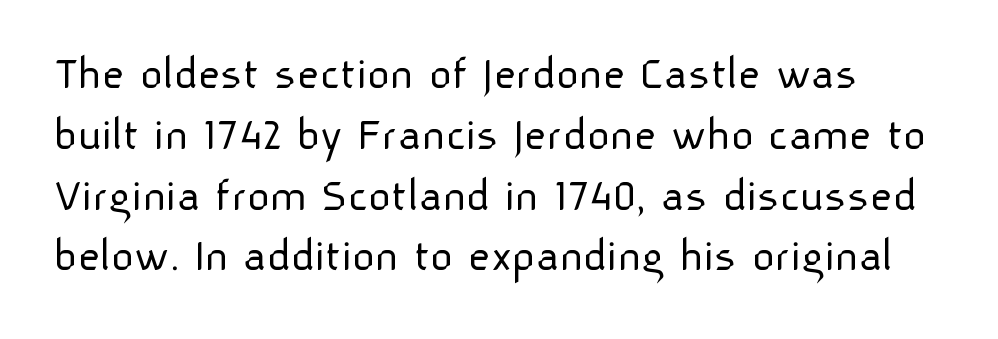
The text was rendered using a sans face with plain stroke endings. Posture: upright roman. The horizontal fit of the characters is conventional and even. Character widths vary here, with narrow letters taking less room than wide ones. The passage shown is not underscored anywhere. These glyphs show unthickened strokes, regular width or finer.
